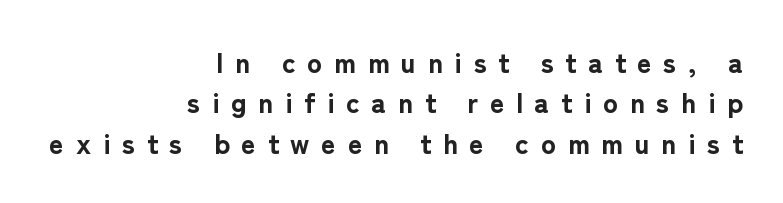
{"serif": "no", "italic": "no", "bold": "yes", "weight": "bold", "width": "normal", "stroke_contrast": "low", "x_height": "medium", "monospaced": "no", "underline": "no", "align": "right", "line_spacing": "normal", "line_spacing_ratio": 1.44, "letter_spacing": "wide", "letter_spacing_em": 0.42, "glyph_px": 28}
